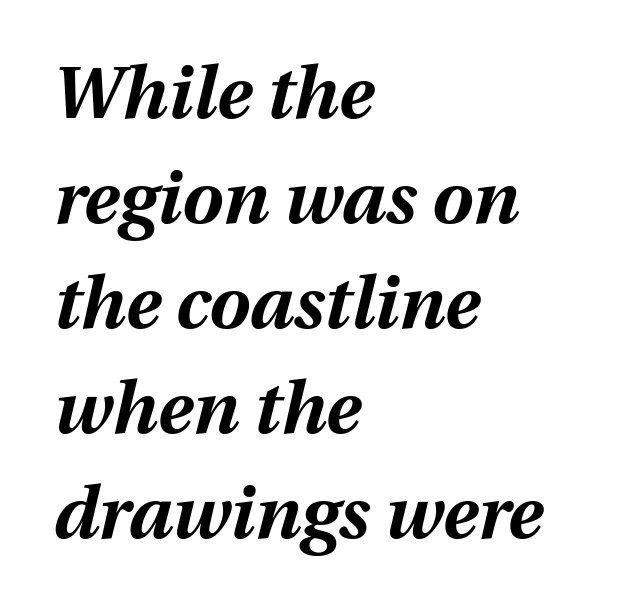
The image shows 73 px bold type, italic (leaning right); set left-aligned, normal line spacing (1.44x), normal letter spacing, not underlined; medium stroke contrast and a medium x-height.
